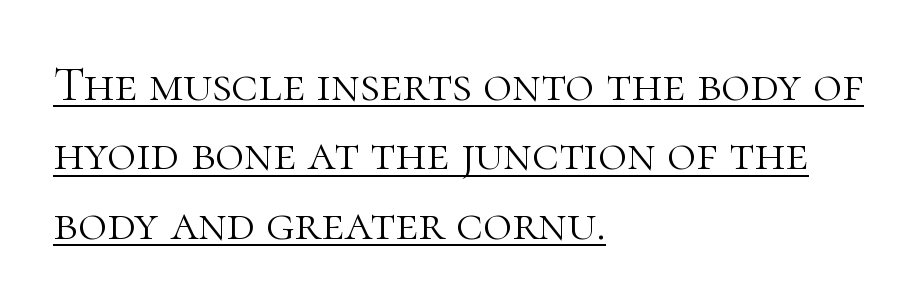
The image shows 50 px light serif type, upright; set left-aligned, normal line spacing (1.39x), normal letter spacing, underlined; high stroke contrast and a medium x-height.
